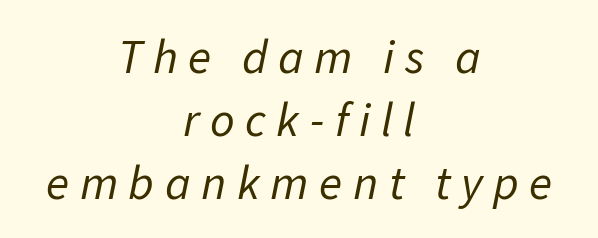
A typesetter would mark this as italic. Compared with a flush-left layout, this one balances lines on the center instead. No word sits above an underline. The rendering uses natural spacing where letterforms have individual widths. Nothing heavy about these letters — not bold at all.
